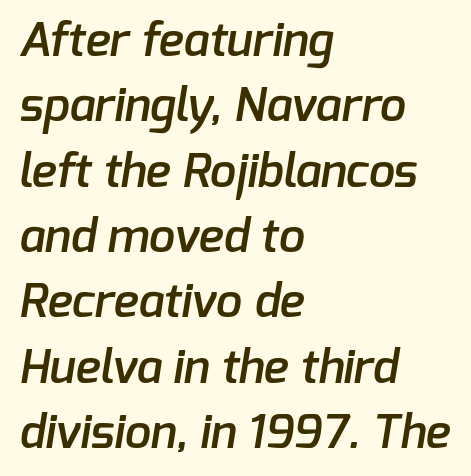
{"serif": "no", "bold": "semi", "weight": "semibold", "width": "normal", "stroke_contrast": "low", "x_height": "medium", "monospaced": "no", "underline": "no", "align": "left", "line_spacing": "normal", "line_spacing_ratio": 1.39, "letter_spacing": "normal", "letter_spacing_em": 0.0, "glyph_px": 47}
